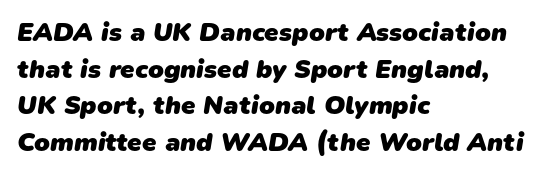
{"bold": "yes", "underline": "no", "align": "left", "line_spacing": "normal", "line_spacing_ratio": 1.41, "letter_spacing": "normal", "letter_spacing_em": 0.0, "glyph_px": 26}
